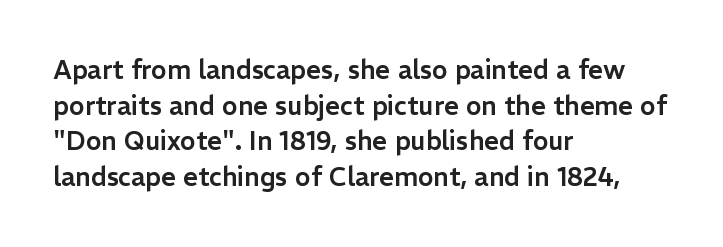
{"italic": "no", "underline": "no", "align": "left", "line_spacing": "normal", "line_spacing_ratio": 1.37, "letter_spacing": "normal", "letter_spacing_em": 0.0, "glyph_px": 26}
